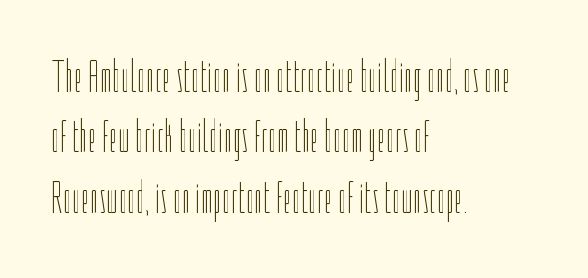
Q: Is the text bold? A: No.
Q: Is the text italic (slanted)? A: No, it is upright.
Q: Is the text underlined? A: No.
Q: How is the paragraph aligned? A: Left-aligned.
Q: Is the spacing between letters normal or unusually wide? A: Normal.
Q: Is the spacing between lines tight, normal or loose? A: Normal.
Q: Width (condensed, normal, or wide)? A: Condensed.
Q: Stroke contrast? A: Low.
Q: x-height? A: Medium.
Q: Monospaced? A: No.
